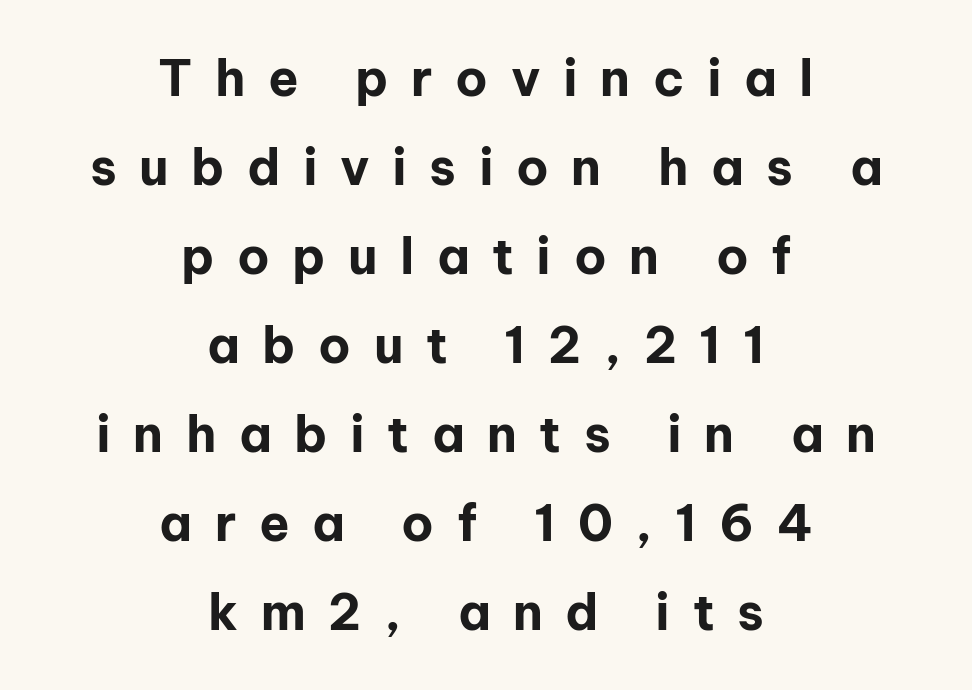
The image shows 50 px bold sans-serif type, upright; set centered, line spacing 1.78x, unusually wide letter spacing (+0.45 em), not underlined; low stroke contrast and a medium x-height.
